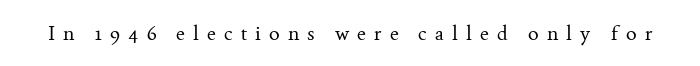
{"italic": "no", "bold": "no", "underline": "no", "letter_spacing": "wide", "letter_spacing_em": 0.41, "glyph_px": 20}
